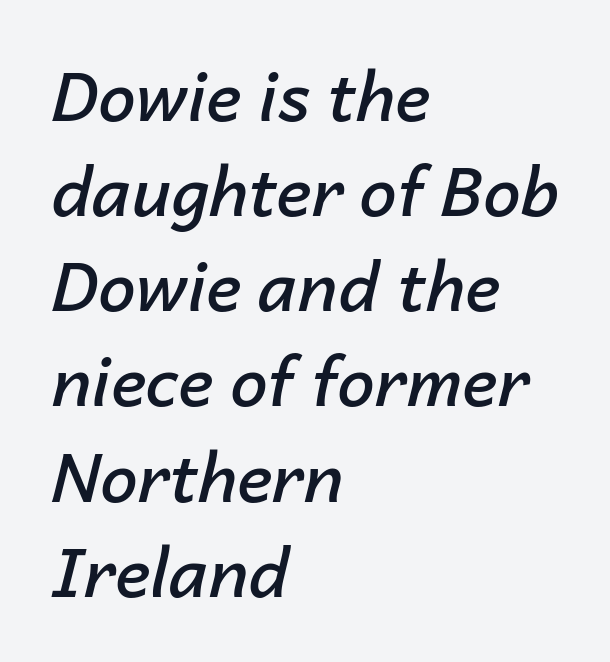
{"italic": "yes", "lean": "right", "slant_degrees": 14, "bold": "semi", "weight": "semibold", "width": "normal", "stroke_contrast": "low", "x_height": "medium", "monospaced": "no", "underline": "no", "align": "left", "line_spacing": "normal", "line_spacing_ratio": 1.42, "letter_spacing": "normal", "letter_spacing_em": 0.0, "glyph_px": 67}
